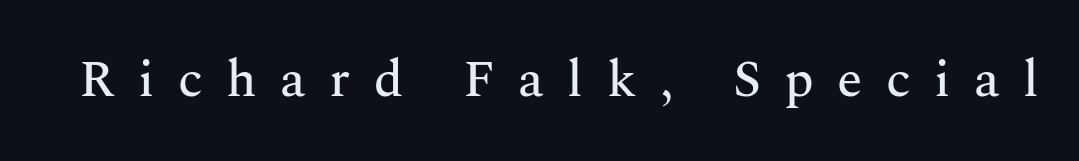
{"serif": "yes", "italic": "no", "width": "normal", "stroke_contrast": "medium", "x_height": "medium", "monospaced": "no", "underline": "no", "letter_spacing": "wide", "letter_spacing_em": 0.45, "glyph_px": 52}
